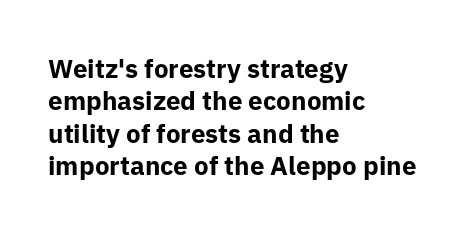
Q: Is the text bold? A: Yes.
Q: Is the text italic (slanted)? A: No, it is upright.
Q: Is the text underlined? A: No.
Q: How is the paragraph aligned? A: Left-aligned.
Q: Is the spacing between letters normal or unusually wide? A: Normal.
Q: Is the spacing between lines tight, normal or loose? A: Normal.
